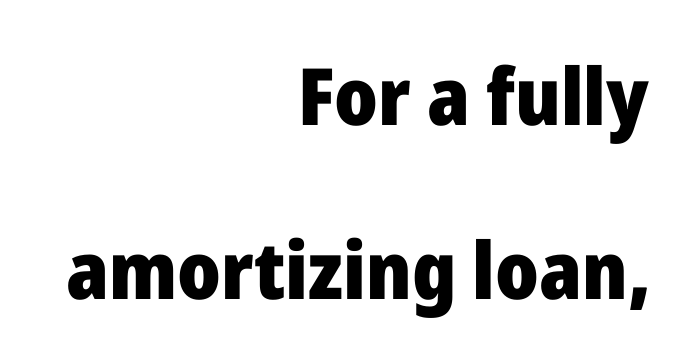
The image shows 79 px heavy sans-serif type, upright; set right-aligned, loose line spacing (2.2x), normal letter spacing, not underlined; low stroke contrast and a medium x-height.
